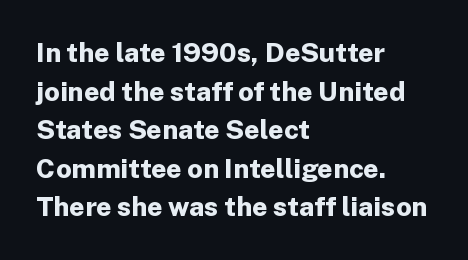
{"italic": "no", "bold": "yes", "underline": "no", "align": "left", "line_spacing": "normal", "line_spacing_ratio": 1.43, "letter_spacing": "normal", "letter_spacing_em": 0.0, "glyph_px": 27}
